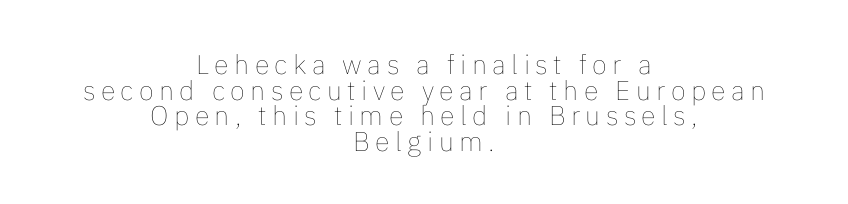
Q: Is the text bold? A: No.
Q: Is the text italic (slanted)? A: No, it is upright.
Q: Is the text underlined? A: No.
Q: How is the paragraph aligned? A: Centered.
Q: Is the spacing between letters normal or unusually wide? A: Unusually wide.
Q: Is the spacing between lines tight, normal or loose? A: Tight.
